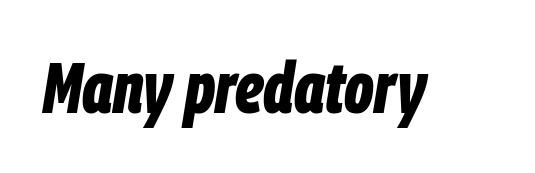
Q: Is the text bold? A: Yes.
Q: Is the text italic (slanted)? A: Yes, it leans right by about 9 degrees.
Q: Is the text underlined? A: No.
Q: Is the spacing between letters normal or unusually wide? A: Normal.
Q: Width (condensed, normal, or wide)? A: Condensed.
Q: Stroke contrast? A: Low.
Q: x-height? A: Large.
Q: Monospaced? A: No.
